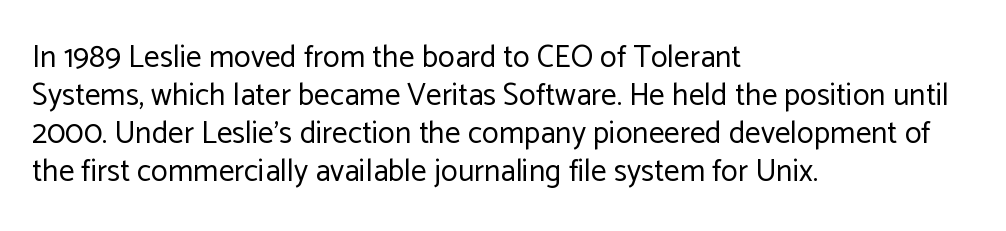
{"serif": "no", "italic": "no", "bold": "no", "weight": "regular", "width": "normal", "stroke_contrast": "low", "x_height": "medium", "monospaced": "no", "underline": "no", "align": "left", "line_spacing_ratio": 1.23, "letter_spacing": "normal", "letter_spacing_em": 0.0, "glyph_px": 31}
